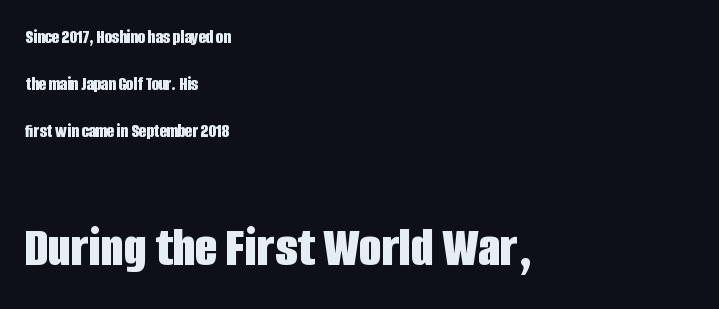
The image shows 58 px bold, condensed sans-serif type, upright; set left-aligned, loose line spacing (2.47x), normal letter spacing, not underlined; the second (bottom) block is 3.05x larger; low stroke contrast and a large x-height.
